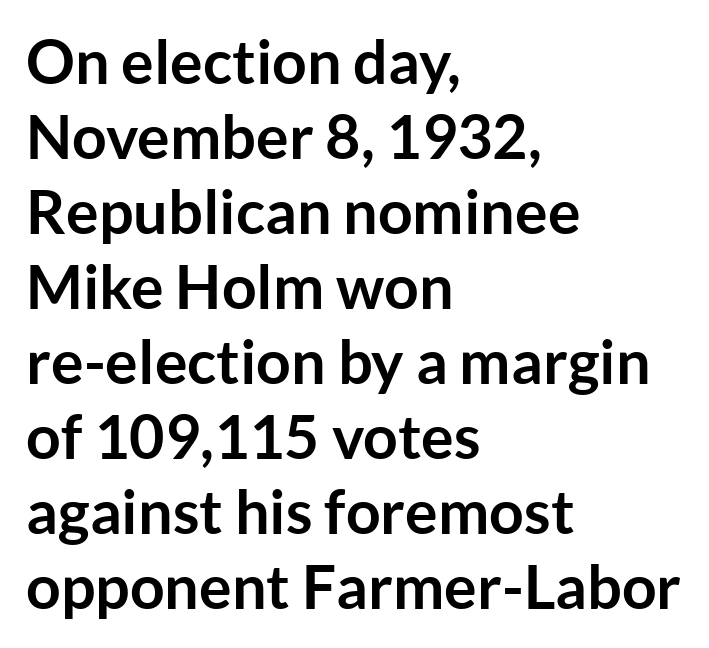
Inter-character spacing is left at the font's built-in metrics. Quick note: not italic, upright. The characters look thick and weighty, a clear bold. The face used here is proportionally spaced, like ordinary book or web type. The foot of each line stays bare and open.
